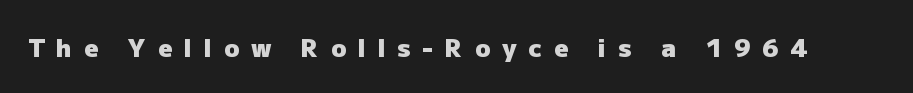
Notice how thick the strokes are: this is what a full bold looks like. The specimen reads as upright at a glance. The letterforms stand isolated, each surrounded by extra space. A clean baseline with only descenders dipping below it.
